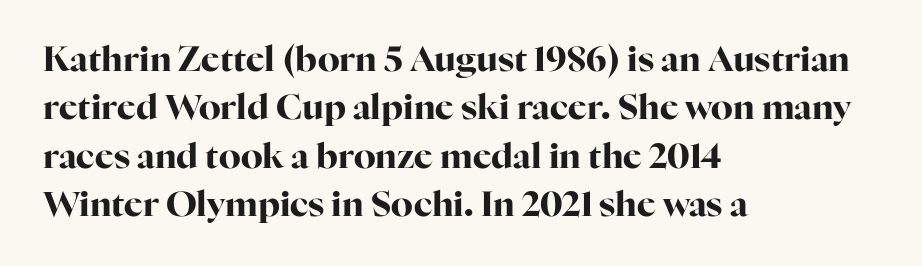
The image shows 35 px bold serif type, upright; set left-aligned, normal line spacing (1.38x), normal letter spacing, not underlined; high stroke contrast and a medium x-height.
